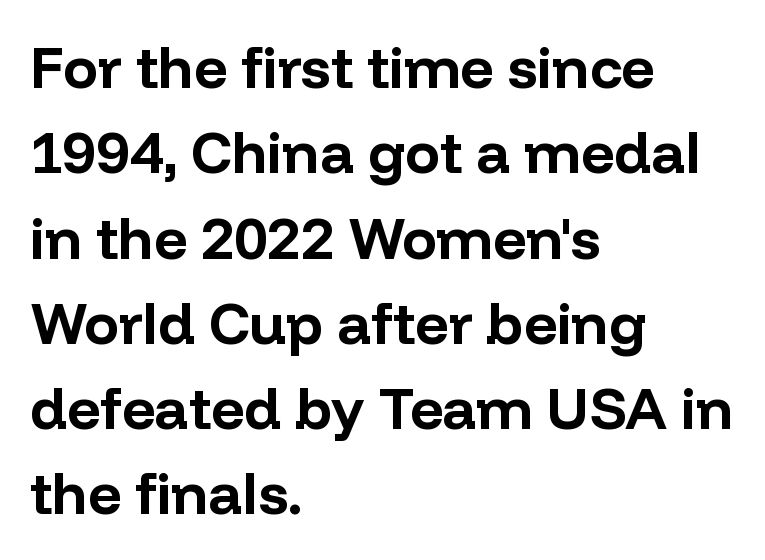
The rendering uses a moderate line-height, typical for paragraphs. One-word summary of the alignment: left. Is there any slant? The stems are plumb. The text was rendered using a sans face with plain stroke endings.
